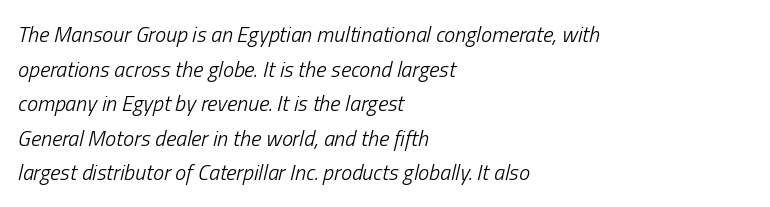
{"italic": "yes", "lean": "right", "slant_degrees": 13, "bold": "no", "underline": "no", "align": "left", "line_spacing": "normal", "line_spacing_ratio": 1.57, "letter_spacing": "normal", "letter_spacing_em": 0.0, "glyph_px": 22}
